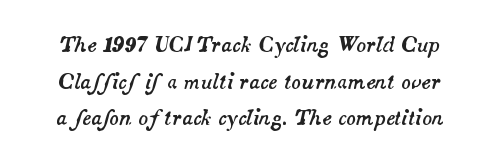
Q: Is the text italic (slanted)? A: Yes, it leans right by about 14 degrees.
Q: Is the text underlined? A: No.
Q: Is the spacing between letters normal or unusually wide? A: Normal.
